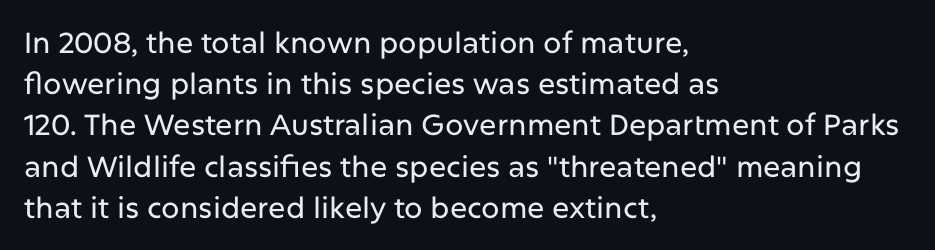
The image shows 29 px sans-serif type, upright; set left-aligned, normal line spacing (1.42x), normal letter spacing, not underlined; low stroke contrast and a medium x-height.
